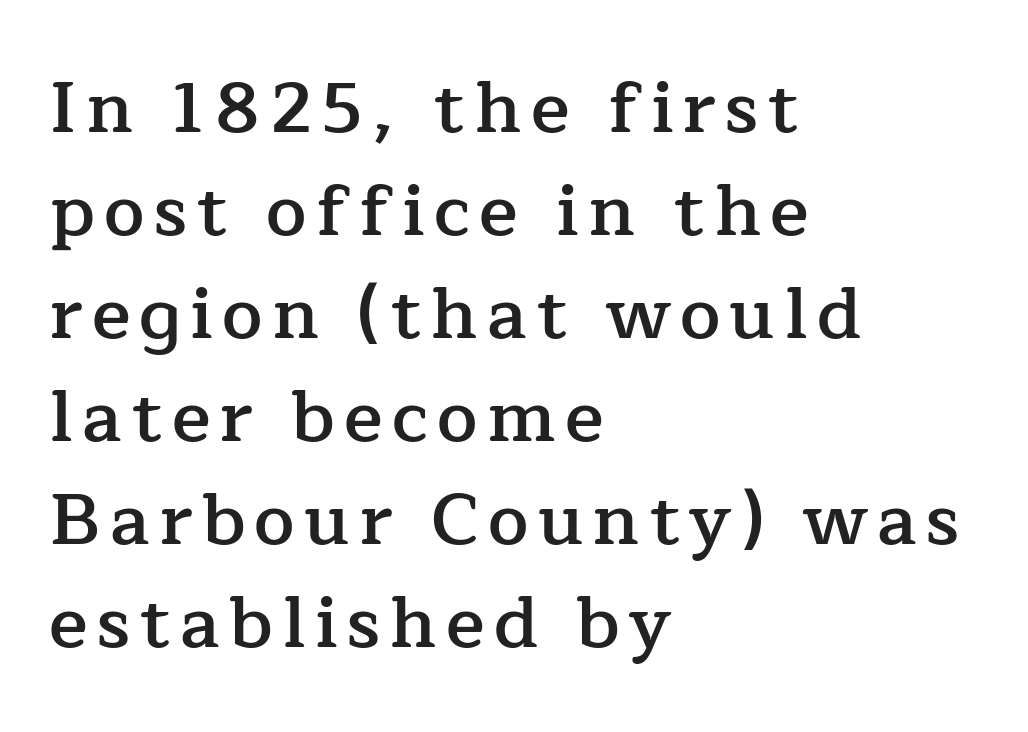
Note the varied advance widths — an 'i' is clearly narrower than an 'm'. The lettering holds an erect, upright posture throughout. Leading: standard. Alignment: flush left. Any mark beneath the type? The region is blank. The characters look somewhat weighty, a semibold short of true bold.
